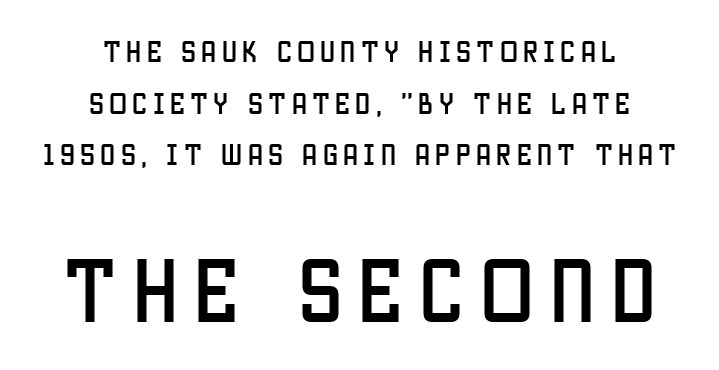
The image shows 72 px condensed sans-serif type, upright; set centered, loose line spacing (2.15x), unusually wide letter spacing (+0.22 em), not underlined; the second (bottom) block is 3.0x larger; low stroke contrast and a large x-height.
